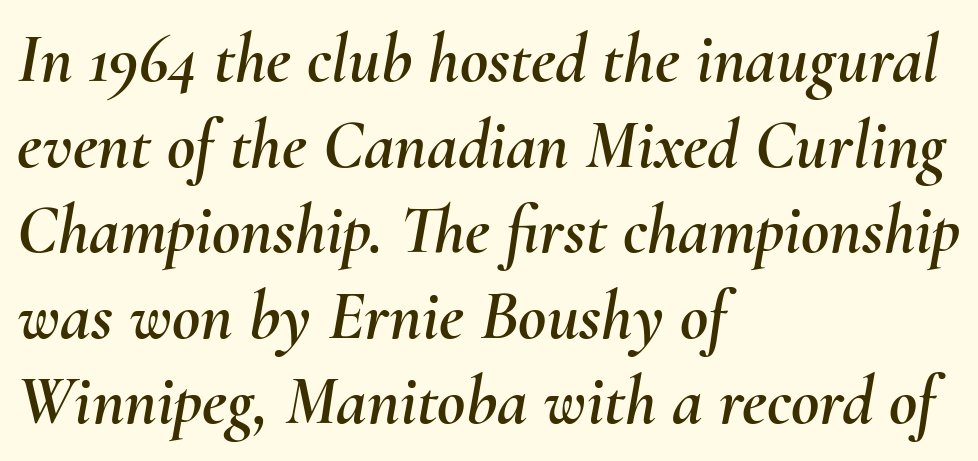
{"italic": "yes", "lean": "right", "slant_degrees": 10, "width": "normal", "stroke_contrast": "medium", "x_height": "small", "monospaced": "no", "underline": "no", "align": "left", "line_spacing_ratio": 1.24, "letter_spacing": "normal", "letter_spacing_em": 0.0, "glyph_px": 69}
